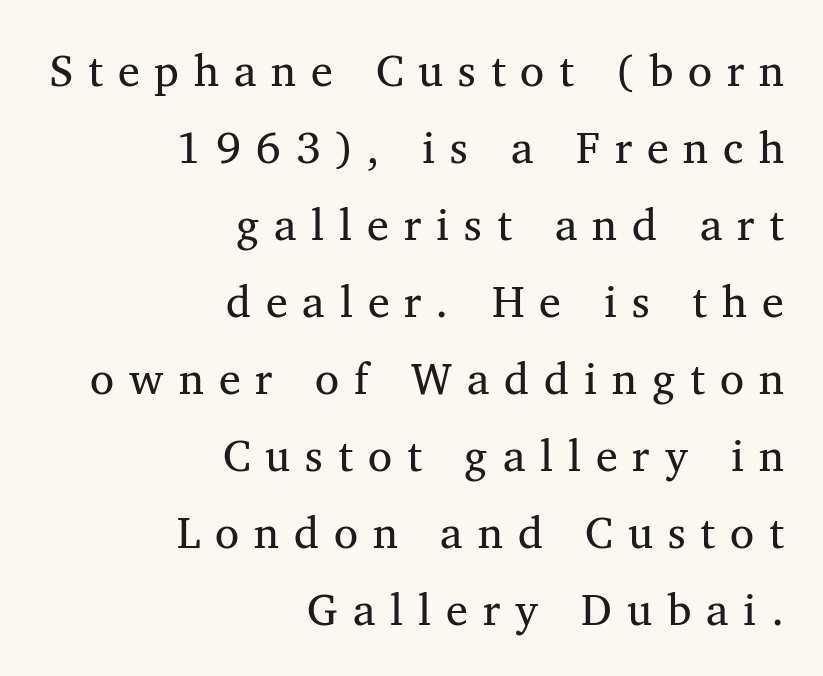
The image shows 44 px regular-weight serif type; set right-aligned, line spacing 1.75x, unusually wide letter spacing (+0.34 em), not underlined; medium stroke contrast and a medium x-height.
